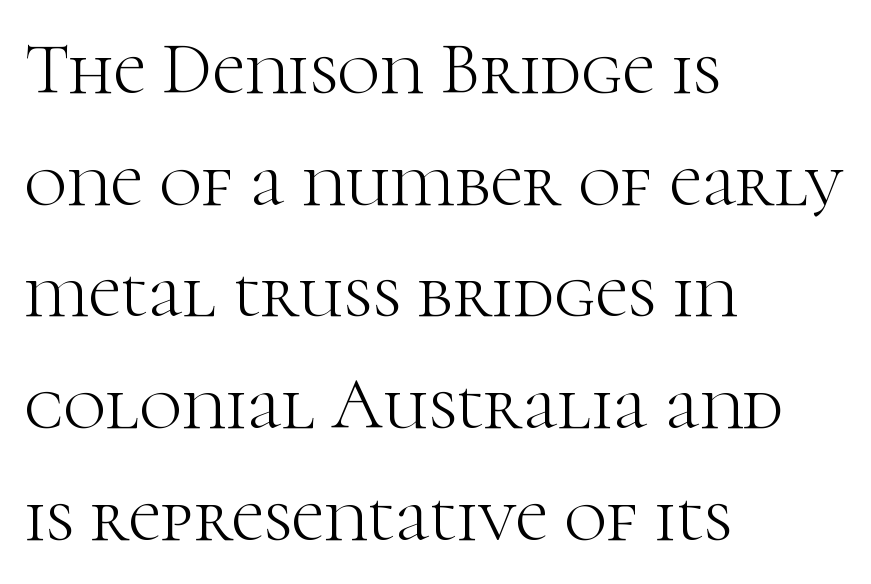
The area under the type is left untouched. Little horizontal feet cap the strokes, marking this as serif type. The characters are drawn with everyday or finer stroke widths. The vertical gap from one line to the next is medium. In CSS terms this would be text-align: left. The type sits square on the baseline with zero lean.
